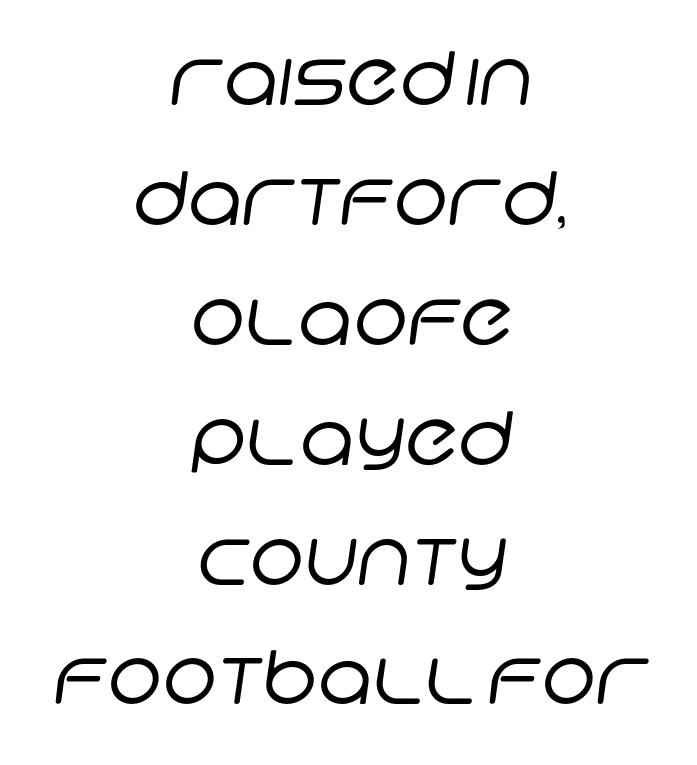
{"serif": "no", "bold": "no", "weight": "regular", "width": "normal", "stroke_contrast": "low", "x_height": "large", "monospaced": "no", "underline": "no", "align": "center", "line_spacing": "normal", "line_spacing_ratio": 1.62, "letter_spacing": "normal", "letter_spacing_em": 0.0, "glyph_px": 74}
